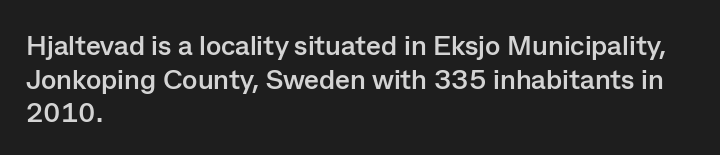
The image shows 28 px semibold sans-serif type, upright; set left-aligned, line spacing 1.2x, normal letter spacing, not underlined; low stroke contrast and a medium x-height.
